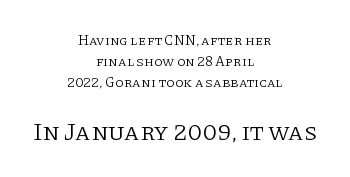
The rag falls on both sides of this text block equally. Quick note: interline space is typical. No italicization has been applied; the sample stays upright. The tracking reads as untouched default to a designer's eye. The letterforms sit at book weight or below. The passage shown begins with its smaller block and ends with its larger one.
